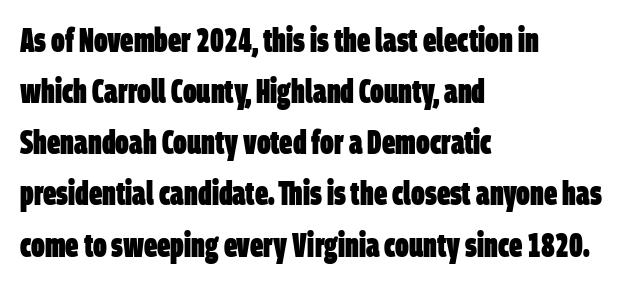
The baseline area is clear. This sample keeps an unexceptional amount of space between lines. The characters display no serif detailing; their extremities are plain. Compared with typical body copy, the letter spacing here is the same.
